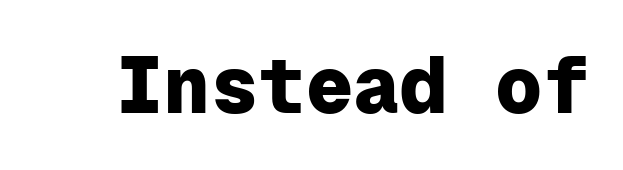
Q: Is the text bold? A: Yes.
Q: Is the text italic (slanted)? A: No, it is upright.
Q: Is the typeface a serif or a sans-serif typeface? A: Sans-serif.
Q: Is the text underlined? A: No.
Q: Is the spacing between letters normal or unusually wide? A: Normal.
Q: Width (condensed, normal, or wide)? A: Normal.
Q: Stroke contrast? A: Low.
Q: x-height? A: Medium.
Q: Monospaced? A: Yes.
